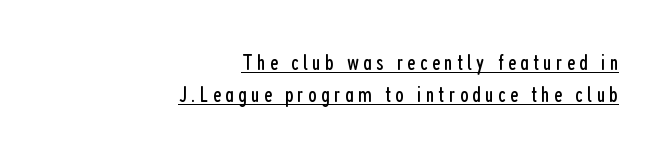
Rendered with straight, roman letterforms. The passage shown is not bold in any degree. Does extra space separate the letters? Yes, quite a lot of it. You can see a thin bar hugging the bottom of the glyphs. The rows are spaced the way most documents space them. The typesetter chose a ragged-left arrangement here.
